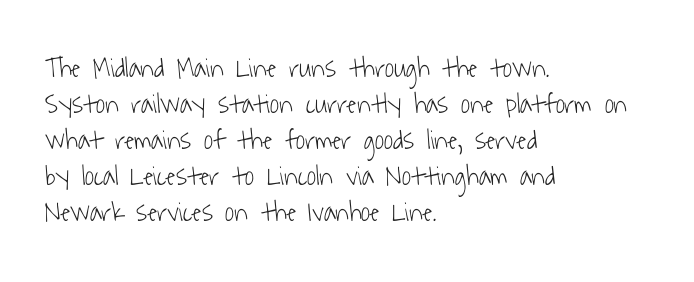
Plain, unruled lines of type. This reads as an unemphasized weight, regular at the heaviest. Is this a fixed-width face? No — the glyphs have proportional, varying widths. One-word summary of the alignment: left.
